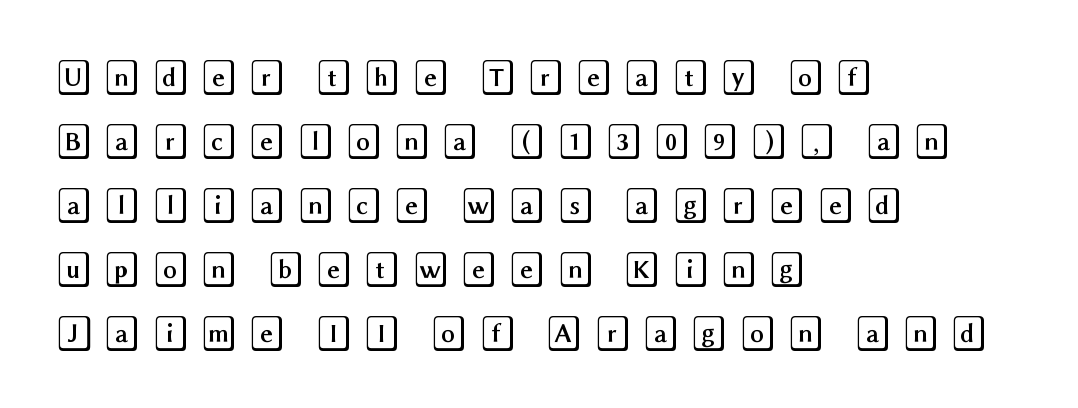
Q: Is the text italic (slanted)? A: No, it is upright.
Q: Is the text underlined? A: No.
Q: How is the paragraph aligned? A: Left-aligned.
Q: Is the spacing between letters normal or unusually wide? A: Unusually wide.
Q: Width (condensed, normal, or wide)? A: Wide.
Q: x-height? A: Large.
